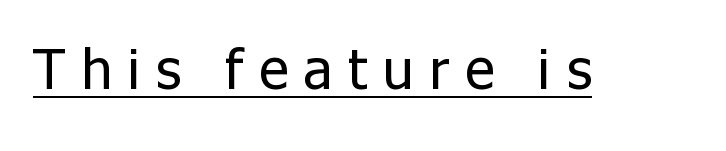
{"serif": "no", "italic": "no", "bold": "no", "weight": "regular", "width": "normal", "stroke_contrast": "low", "x_height": "medium", "monospaced": "no", "underline": "yes", "letter_spacing": "wide", "letter_spacing_em": 0.29, "glyph_px": 55}
